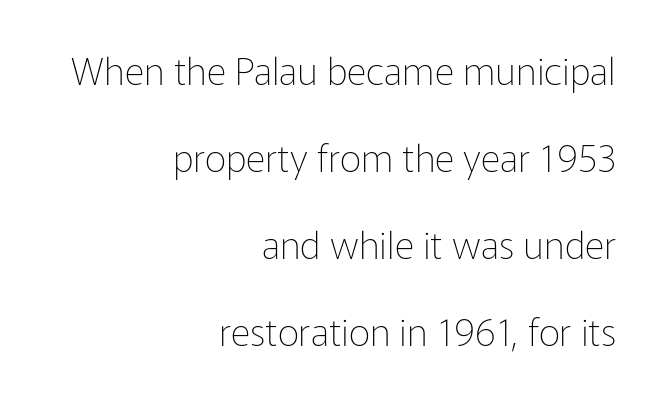
The image shows 38 px thin sans-serif type, upright; set right-aligned, loose line spacing (2.29x), normal letter spacing, not underlined; low stroke contrast and a medium x-height.
